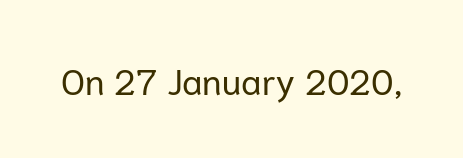
Q: Is the text bold? A: No.
Q: Is the text italic (slanted)? A: No, it is upright.
Q: Is the typeface a serif or a sans-serif typeface? A: Sans-serif.
Q: Is the text underlined? A: No.
Q: Is the spacing between letters normal or unusually wide? A: Normal.
Q: Width (condensed, normal, or wide)? A: Normal.
Q: Stroke contrast? A: Low.
Q: x-height? A: Medium.
Q: Monospaced? A: No.
